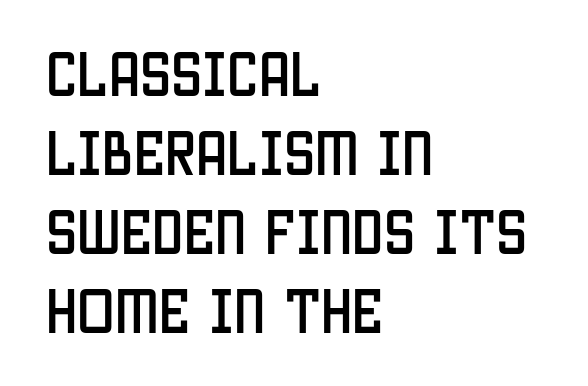
{"serif": "no", "italic": "no", "width": "condensed", "stroke_contrast": "low", "x_height": "large", "monospaced": "no", "underline": "no", "align": "left", "line_spacing": "normal", "line_spacing_ratio": 1.58, "letter_spacing": "normal", "letter_spacing_em": 0.0, "glyph_px": 50}
